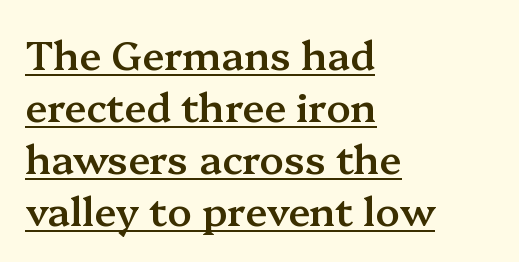
Q: Is the text bold? A: Semi-bold.
Q: Is the text italic (slanted)? A: No, it is upright.
Q: Is the typeface a serif or a sans-serif typeface? A: Serif.
Q: Is the text underlined? A: Yes.
Q: How is the paragraph aligned? A: Left-aligned.
Q: Is the spacing between letters normal or unusually wide? A: Normal.
Q: Is the spacing between lines tight, normal or loose? A: Normal.
Q: Width (condensed, normal, or wide)? A: Normal.
Q: Stroke contrast? A: Medium.
Q: x-height? A: Medium.
Q: Monospaced? A: No.
